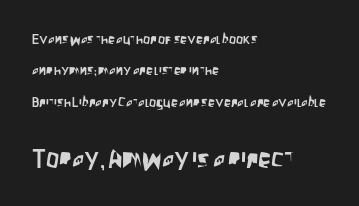
Tracking here is standard; glyphs follow each other at the usual distance. Only glyphs here, with clear space below each row. Posture: vertical. Which margin do the lines hug? The left one — the right edge is uneven.
